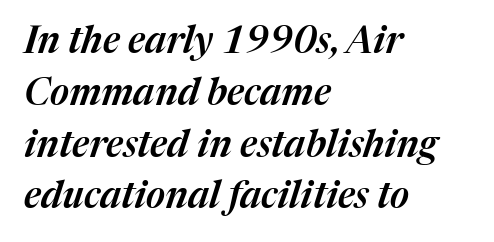
Q: Is the text italic (slanted)? A: Yes, it leans right by about 17 degrees.
Q: Is the text underlined? A: No.
Q: How is the paragraph aligned? A: Left-aligned.
Q: Is the spacing between letters normal or unusually wide? A: Normal.
Q: Is the spacing between lines tight, normal or loose? A: Normal.
Q: Width (condensed, normal, or wide)? A: Normal.
Q: Stroke contrast? A: Medium.
Q: x-height? A: Medium.
Q: Monospaced? A: No.
